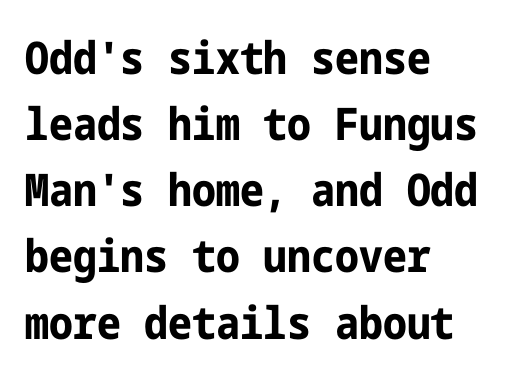
Q: Is the text bold? A: Yes.
Q: Is the text italic (slanted)? A: No, it is upright.
Q: Is the typeface a serif or a sans-serif typeface? A: Sans-serif.
Q: Is the text underlined? A: No.
Q: How is the paragraph aligned? A: Left-aligned.
Q: Is the spacing between letters normal or unusually wide? A: Normal.
Q: Is the spacing between lines tight, normal or loose? A: Normal.
Q: Width (condensed, normal, or wide)? A: Condensed.
Q: Stroke contrast? A: Low.
Q: x-height? A: Medium.
